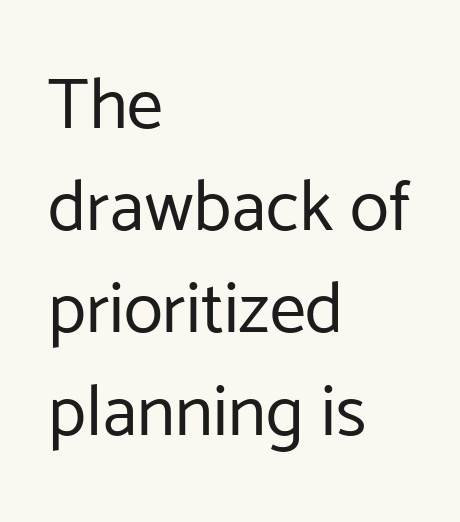
These lines are composed in type without serifs. Reading down the block, your eye returns to a fixed left position each line. The strokes carry an ordinary text weight at most. Summary of vertical rhythm: regular, with standard interline spacing.
